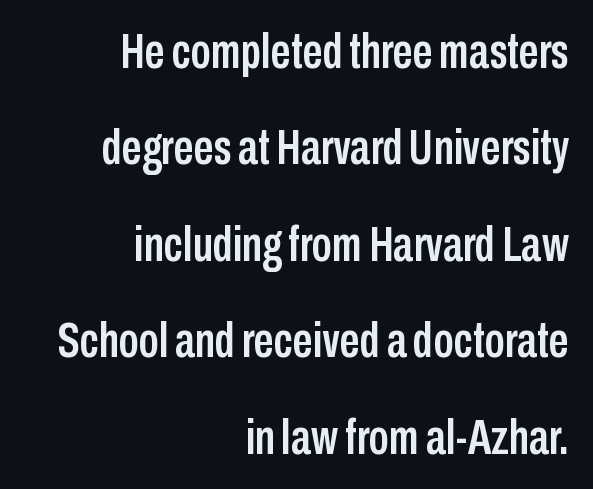
Q: Is the text italic (slanted)? A: No, it is upright.
Q: Is the typeface a serif or a sans-serif typeface? A: Sans-serif.
Q: Is the text underlined? A: No.
Q: How is the paragraph aligned? A: Right-aligned.
Q: Is the spacing between letters normal or unusually wide? A: Normal.
Q: Is the spacing between lines tight, normal or loose? A: Loose.
Q: Width (condensed, normal, or wide)? A: Condensed.
Q: Stroke contrast? A: Low.
Q: x-height? A: Medium.
Q: Monospaced? A: No.
